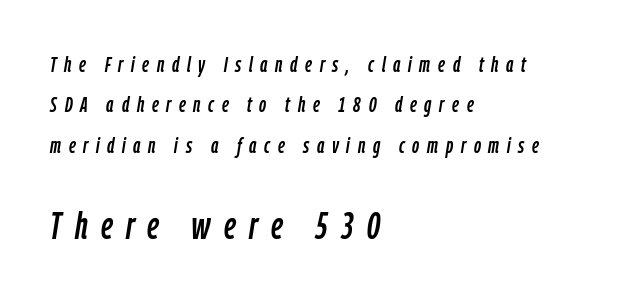
The image shows 38 px condensed type, italic (leaning right); set left-aligned, line spacing 1.84x, unusually wide letter spacing (+0.35 em), not underlined; the second (bottom) block is 1.73x larger; low stroke contrast and a medium x-height.
